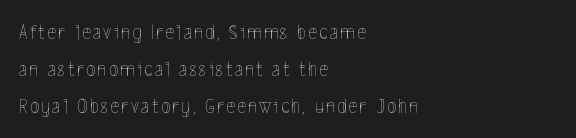
Every stem runs plumb, perpendicular to the baseline. Each row of text sits above clean, open space. This rendering uses left alignment, leaving the right contour irregular. These glyphs show unthickened strokes, regular width or finer.
